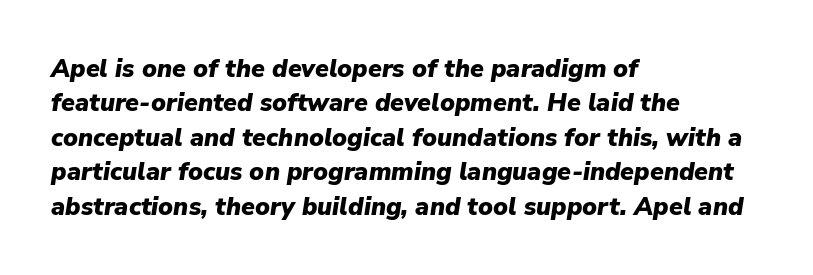
No extra tracking has been applied to these lines. Caption: bold face, heavy strokes. The rendering uses a moderate line-height, typical for paragraphs. The foot of each line stays bare and open. Casual observation: everything's shoved over to the left. Compared with ordinary roman type, these characters are visibly tilted.
